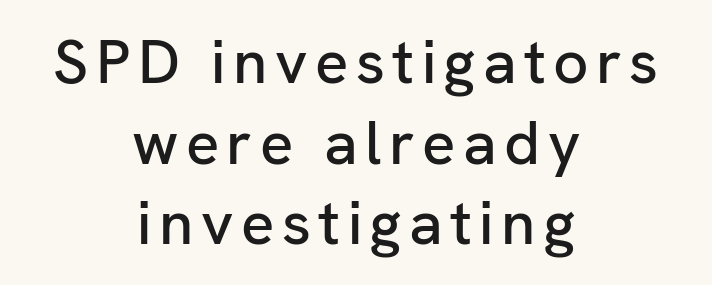
The image shows 62 px sans-serif type, upright; set centered, normal line spacing (1.3x), not underlined; low stroke contrast and a medium x-height.
